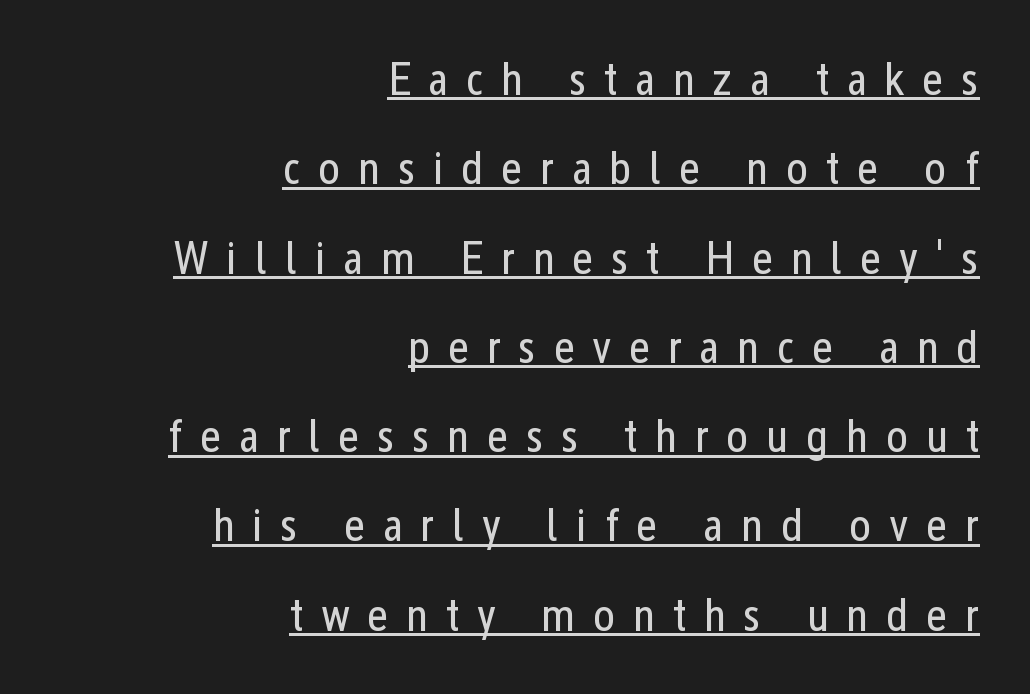
{"serif": "no", "italic": "no", "bold": "no", "weight": "regular", "width": "condensed", "stroke_contrast": "low", "x_height": "medium", "monospaced": "no", "underline": "yes", "align": "right", "line_spacing": "loose", "line_spacing_ratio": 1.9, "letter_spacing": "wide", "letter_spacing_em": 0.37, "glyph_px": 47}
